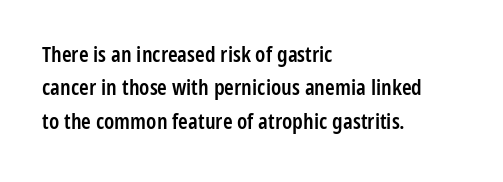
Q: Is the text bold? A: Semi-bold.
Q: Is the text italic (slanted)? A: No, it is upright.
Q: Is the text underlined? A: No.
Q: How is the paragraph aligned? A: Left-aligned.
Q: Is the spacing between letters normal or unusually wide? A: Normal.
Q: Is the spacing between lines tight, normal or loose? A: Normal.
